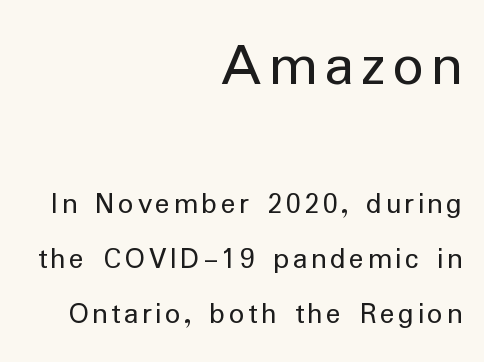
Words float on clear page, feet unadorned. Letters have the restrained weight of plain body copy at most. Reading top to bottom, the characters get smaller at the block break. Style check: upright. Nope, no serifs anywhere on these letters.
